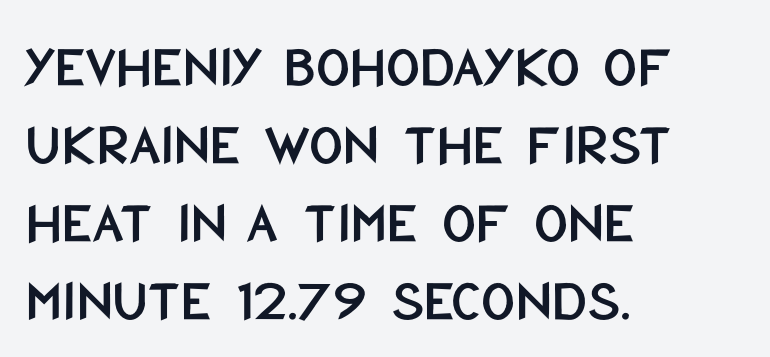
Quick note: underline off. Spacing between characters is what you'd get straight out of the box. Serif or sans? Sans — the stroke terminals are bare. Every stem runs plumb, perpendicular to the baseline. The compositor pushed each line to the left boundary. The leading is moderate, giving the passage an even texture.
